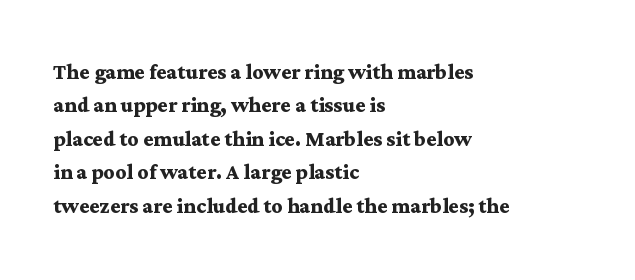
There is no visible air inserted between adjacent glyphs. Compared with a centered layout, this one pins lines to the left instead. The strokes are fattened all the way to bold. A typesetter would mark this as roman, not italic. The words here are not underlined.
